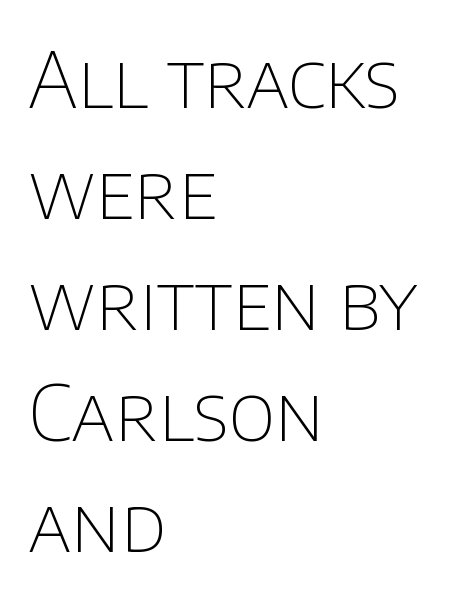
Each line starts at the same left margin while the right side varies. The rendering uses a moderate line-height, typical for paragraphs. Has an underline been added? It has not. The rendering uses natural spacing where letterforms have individual widths. The letterforms sit shoulder to shoulder at normal distance.
